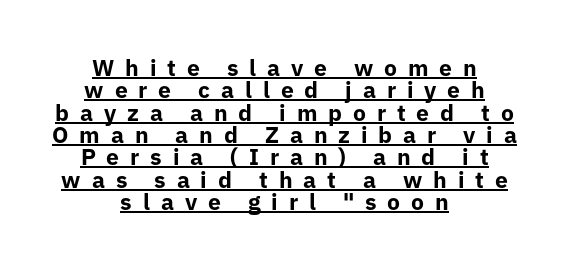
Q: Is the text bold? A: Yes.
Q: Is the text italic (slanted)? A: No, it is upright.
Q: Is the text underlined? A: Yes.
Q: How is the paragraph aligned? A: Centered.
Q: Is the spacing between letters normal or unusually wide? A: Unusually wide.
Q: Is the spacing between lines tight, normal or loose? A: Tight.
